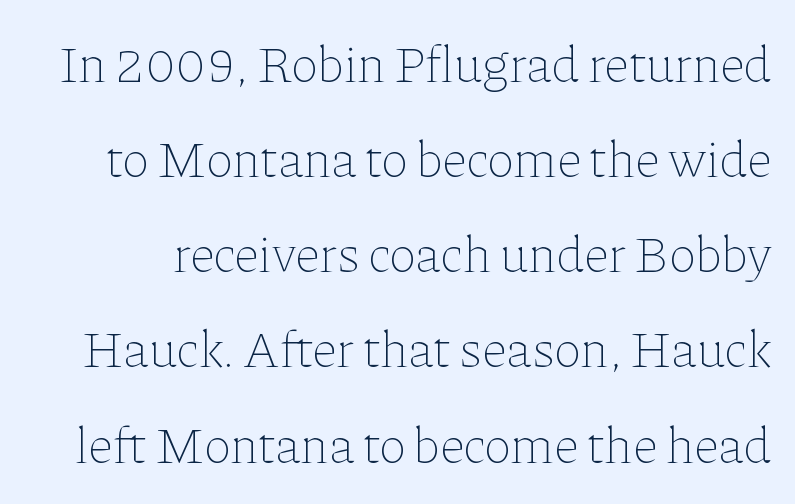
The face used here is rendered with its standard letterfit. Weight: not bold — regular or lighter. These lines are rendered in a variable-pitch font. The foot of each line stays bare and open.
